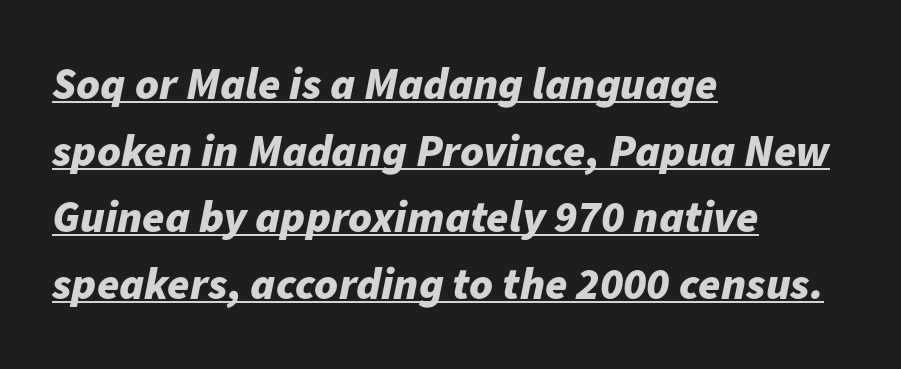
The image shows 45 px bold type, italic (leaning right); set left-aligned, normal line spacing (1.48x), normal letter spacing, underlined; low stroke contrast and a medium x-height.
